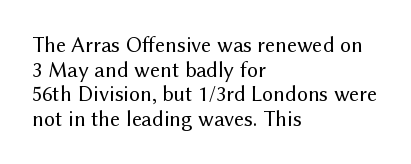
Q: Is the text bold? A: No.
Q: Is the text italic (slanted)? A: No, it is upright.
Q: Is the text underlined? A: No.
Q: How is the paragraph aligned? A: Left-aligned.
Q: Is the spacing between letters normal or unusually wide? A: Normal.
Q: Is the spacing between lines tight, normal or loose? A: Tight.
